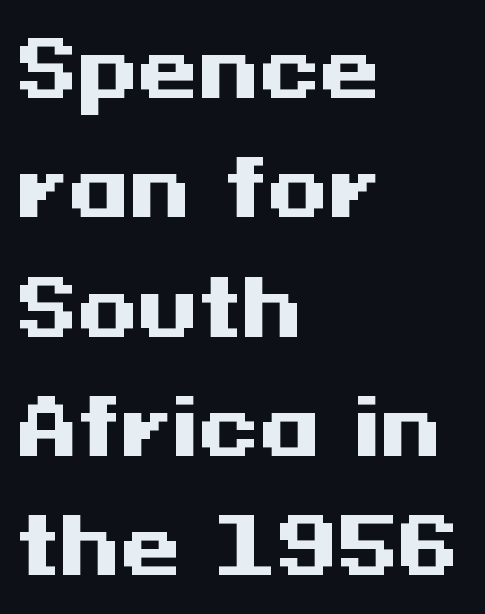
{"serif": "no", "italic": "no", "bold": "yes", "weight": "heavy", "width": "wide", "stroke_contrast": "medium", "x_height": "medium", "underline": "no", "align": "left", "line_spacing": "normal", "line_spacing_ratio": 1.53, "letter_spacing": "normal", "letter_spacing_em": 0.0, "glyph_px": 78}
